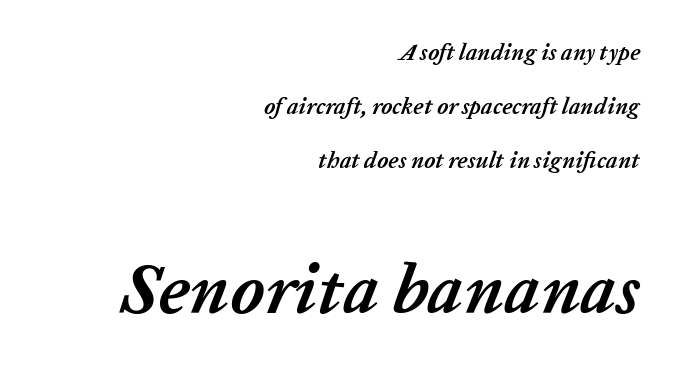
The image shows 70 px semibold type, italic (leaning right); set right-aligned, loose line spacing (2.35x), normal letter spacing, not underlined; the second (bottom) block is 3.04x larger; low stroke contrast and a medium x-height.
